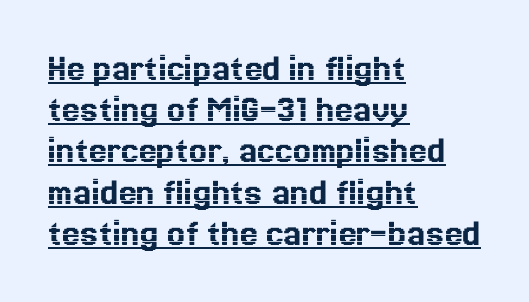
The image shows 40 px text type, upright; set left-aligned, tight line spacing (1.03x), normal letter spacing, underlined; a medium x-height.
